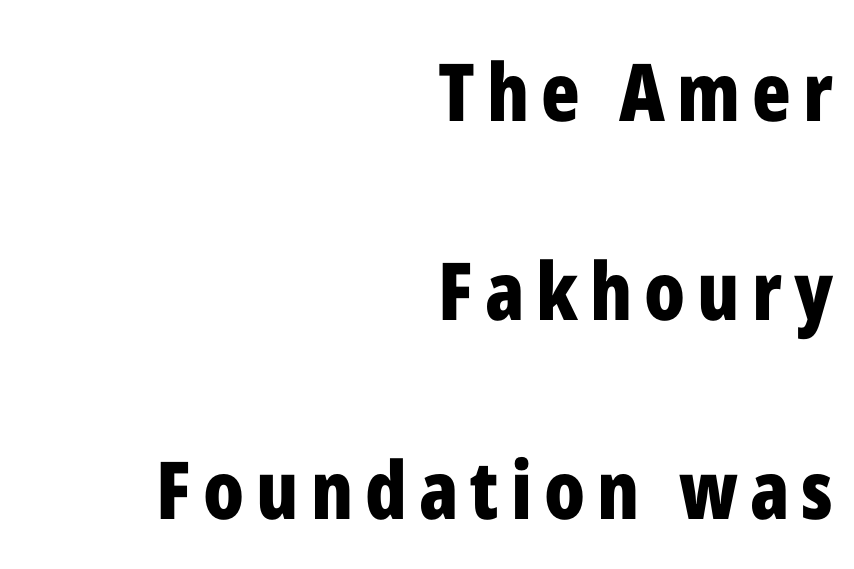
Q: Is the text bold? A: Yes.
Q: Is the text italic (slanted)? A: No, it is upright.
Q: Is the typeface a serif or a sans-serif typeface? A: Sans-serif.
Q: Is the text underlined? A: No.
Q: How is the paragraph aligned? A: Right-aligned.
Q: Is the spacing between lines tight, normal or loose? A: Loose.
Q: Width (condensed, normal, or wide)? A: Condensed.
Q: Stroke contrast? A: Low.
Q: x-height? A: Medium.
Q: Monospaced? A: No.
